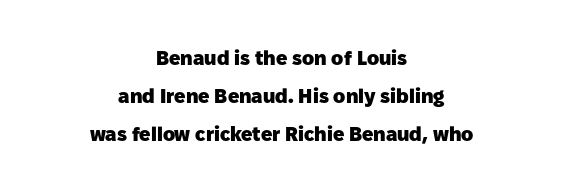
The image shows 20 px bold type, upright; set centered, line spacing 1.89x, normal letter spacing, not underlined.
